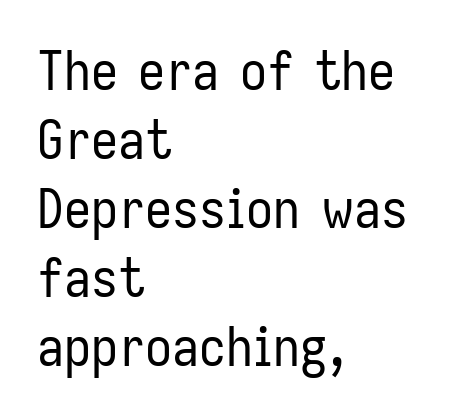
Q: Is the text bold? A: No.
Q: Is the text italic (slanted)? A: No, it is upright.
Q: Is the typeface a serif or a sans-serif typeface? A: Sans-serif.
Q: Is the text underlined? A: No.
Q: How is the paragraph aligned? A: Left-aligned.
Q: Is the spacing between letters normal or unusually wide? A: Normal.
Q: Is the spacing between lines tight, normal or loose? A: Normal.
Q: Width (condensed, normal, or wide)? A: Condensed.
Q: Stroke contrast? A: Low.
Q: x-height? A: Medium.
Q: Monospaced? A: No.
